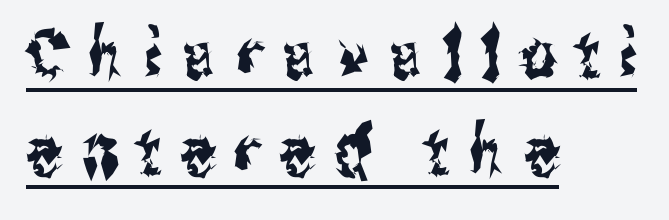
Check where the strokes stop: nothing finishes them off — pure sans. A baseline rule has been typeset under these characters. In terms of letterspacing, this is a distinctly airy, spread setting. Baseline-to-baseline distance is the conventional proportion of letter height. Is there any slant? The stems are plumb. Here the designer chose a conventional face with non-uniform glyph widths.
